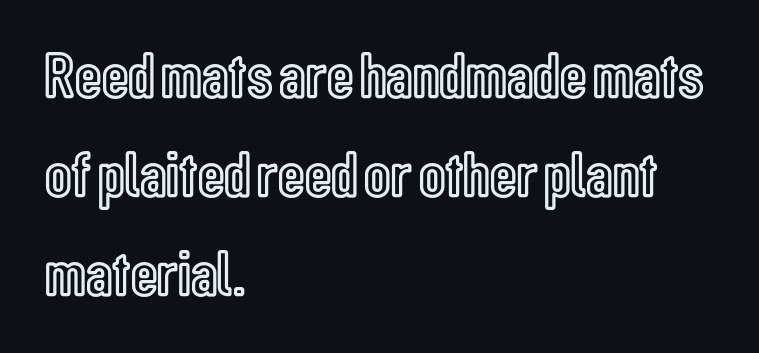
Is the letter spacing exaggerated? No — it looks like the ordinary default. Reading down the column, the eye jumps a familiar distance to each next line. The specimen omits any rule beneath the text block's lines. Leftover space on each line is placed entirely after the last word.
